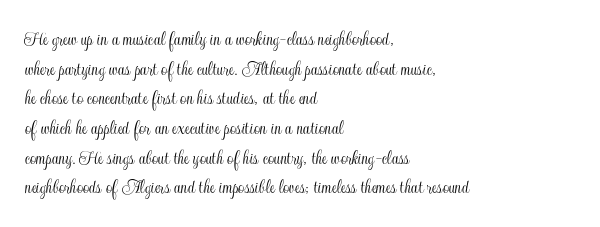
Q: Is the text italic (slanted)? A: Yes.
Q: Is the text underlined? A: No.
Q: How is the paragraph aligned? A: Left-aligned.
Q: Is the spacing between letters normal or unusually wide? A: Normal.
Q: Is the spacing between lines tight, normal or loose? A: Normal.
